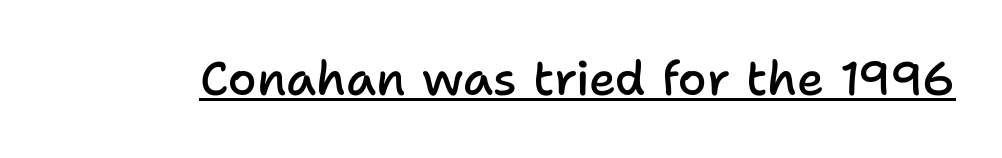
This is moderately heavy type, rendered in semibold. Observe the ordinary spacing: letters are neighbours, not strangers. A typographer would call this underscored text. The face used here is proportionally spaced, like ordinary book or web type.
